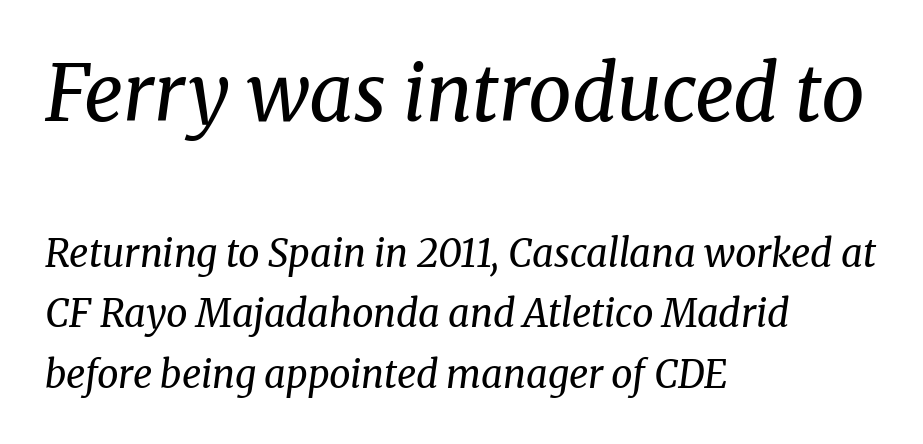
The image shows 77 px regular-weight serif type, italic (leaning right); set left-aligned, normal line spacing (1.59x), normal letter spacing, not underlined; the first (top) block is 2.03x larger; medium stroke contrast and a medium x-height.
